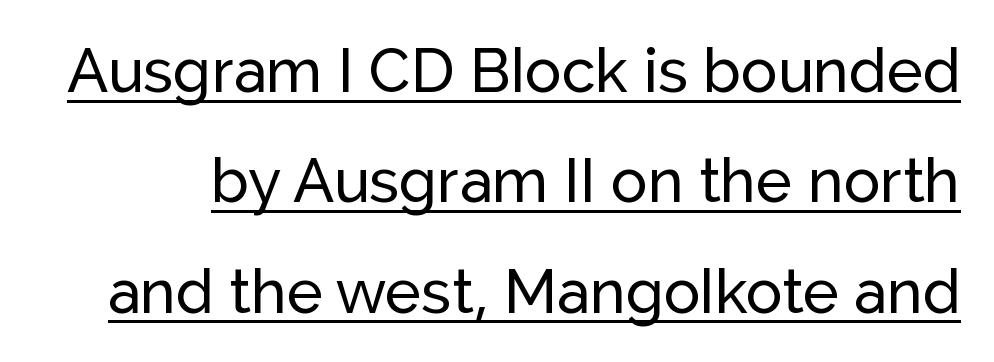
Q: Is the text italic (slanted)? A: No, it is upright.
Q: Is the typeface a serif or a sans-serif typeface? A: Sans-serif.
Q: Is the text underlined? A: Yes.
Q: Is the spacing between letters normal or unusually wide? A: Normal.
Q: Width (condensed, normal, or wide)? A: Normal.
Q: Stroke contrast? A: Low.
Q: x-height? A: Medium.
Q: Monospaced? A: No.
